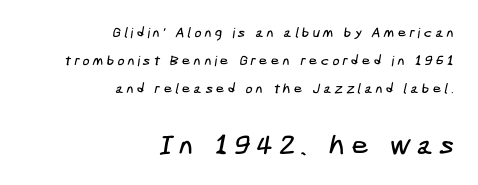
The image shows 28 px condensed sans-serif type; set right-aligned, loose line spacing (1.99x), unusually wide letter spacing (+0.21 em), not underlined; the second (bottom) block is 2.0x larger; low stroke contrast and a medium x-height.
